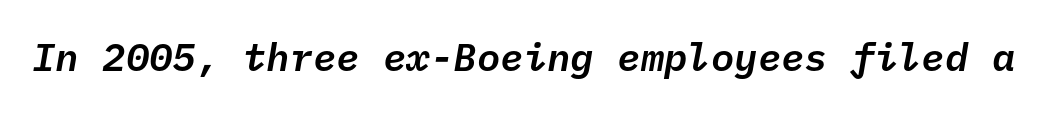
Q: Is the text italic (slanted)? A: Yes, it leans right by about 10 degrees.
Q: Is the text underlined? A: No.
Q: Is the spacing between letters normal or unusually wide? A: Normal.
Q: Width (condensed, normal, or wide)? A: Normal.
Q: Stroke contrast? A: Low.
Q: x-height? A: Medium.
Q: Monospaced? A: Yes.
